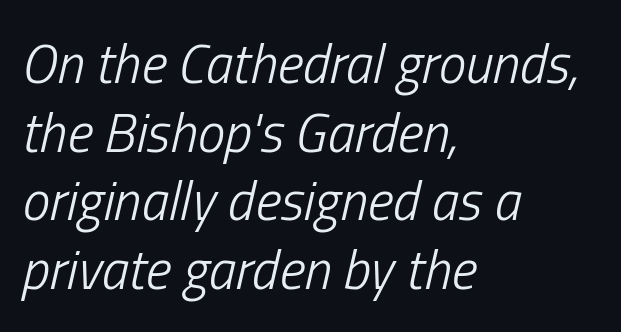
{"italic": "yes", "lean": "right", "slant_degrees": 13, "bold": "no", "weight": "light", "width": "condensed", "stroke_contrast": "low", "x_height": "medium", "monospaced": "no", "underline": "no", "align": "left", "line_spacing": "normal", "line_spacing_ratio": 1.25, "letter_spacing": "normal", "letter_spacing_em": 0.0, "glyph_px": 55}
